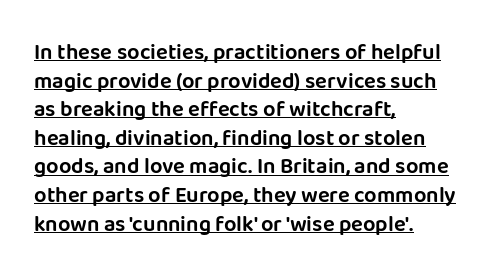
Q: Is the text italic (slanted)? A: No, it is upright.
Q: Is the text underlined? A: Yes.
Q: How is the paragraph aligned? A: Left-aligned.
Q: Is the spacing between letters normal or unusually wide? A: Normal.
Q: Is the spacing between lines tight, normal or loose? A: Normal.
